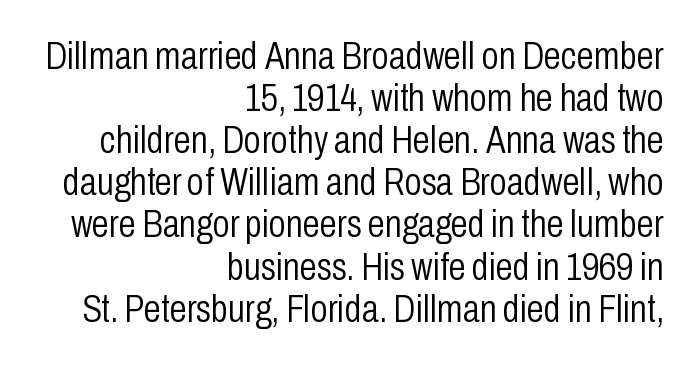
The image shows 39 px light, condensed sans-serif type, upright; set right-aligned, tight line spacing (1.08x), normal letter spacing, not underlined; low stroke contrast and a medium x-height.
